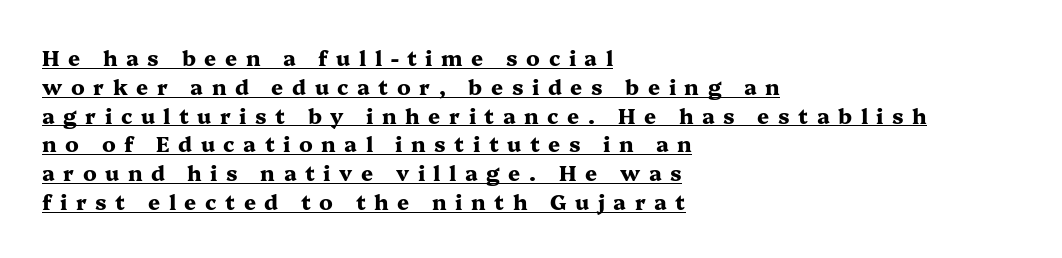
Characters follow at a spacing far wider than the type designer built in. Is there an underline? Yes — a line sits under the letters. Each new line begins a customary step beneath the previous one. The typography opts for an upright posture over an oblique one. Weight check: bold — yes, fully.
